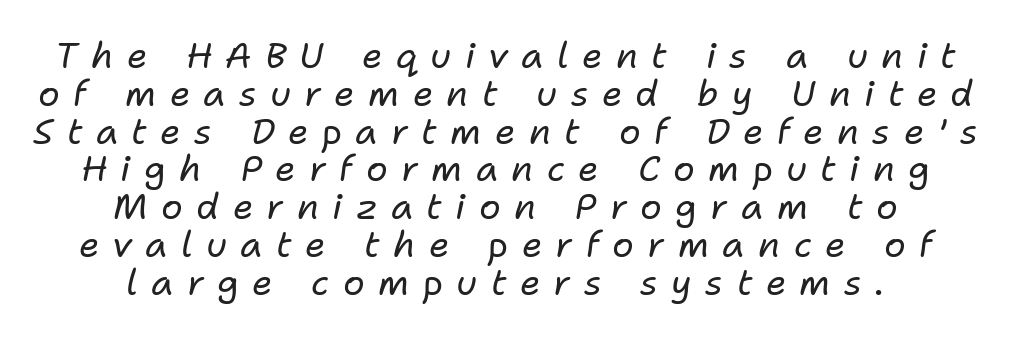
Q: Is the text bold? A: No.
Q: Is the text italic (slanted)? A: Yes, it leans right by about 11 degrees.
Q: Is the text underlined? A: No.
Q: How is the paragraph aligned? A: Centered.
Q: Is the spacing between letters normal or unusually wide? A: Unusually wide.
Q: Is the spacing between lines tight, normal or loose? A: Tight.
Q: Width (condensed, normal, or wide)? A: Normal.
Q: Stroke contrast? A: Low.
Q: x-height? A: Medium.
Q: Monospaced? A: No.
